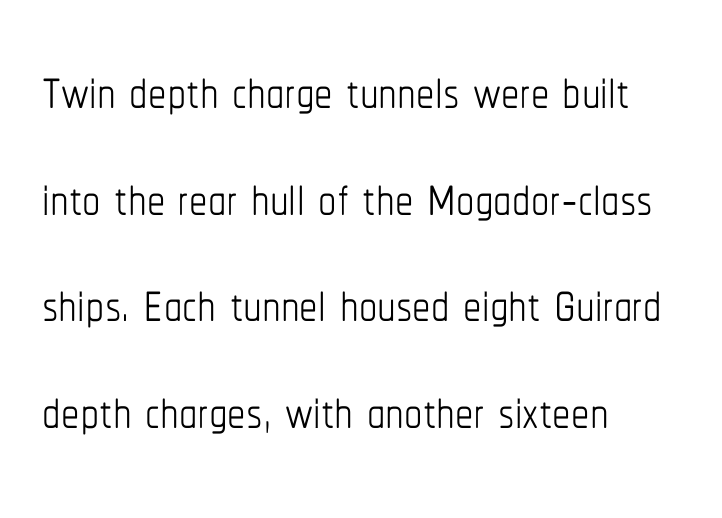
Descenders are the only things crossing below the line. Character widths vary here, with narrow letters taking less room than wide ones. Compared with a centered layout, this one pins lines to the left instead. Stems here are at most as thick as an everyday book face.
